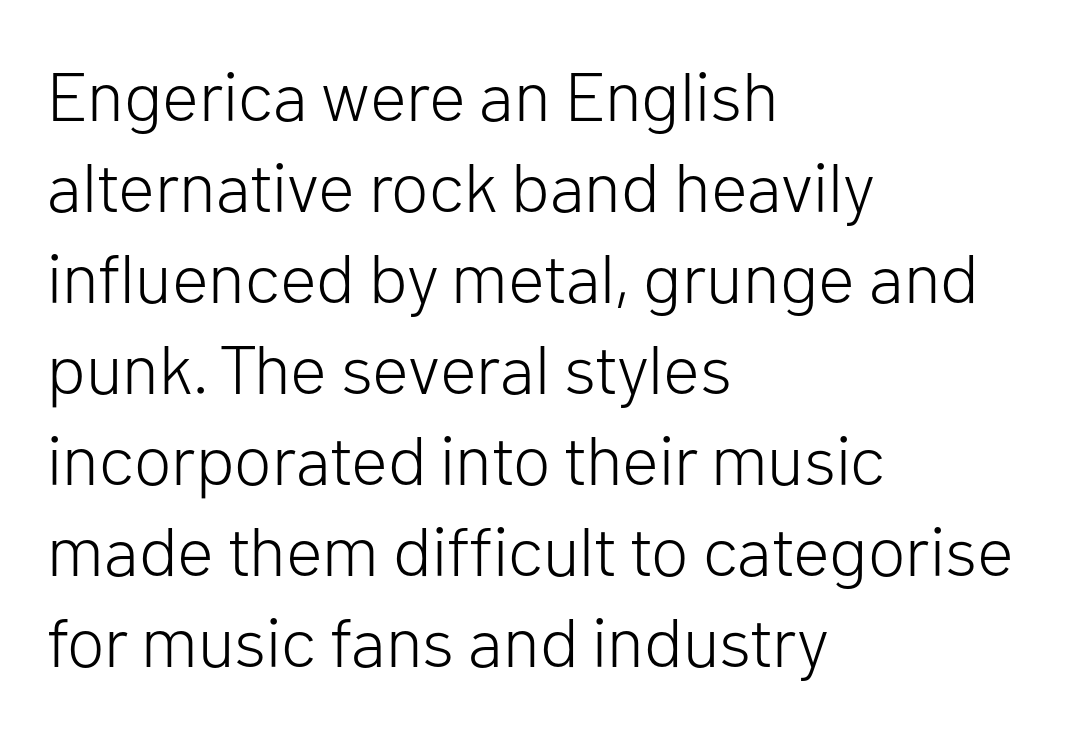
{"serif": "no", "italic": "no", "bold": "no", "weight": "light", "width": "normal", "stroke_contrast": "low", "x_height": "medium", "monospaced": "no", "underline": "no", "align": "left", "line_spacing": "normal", "line_spacing_ratio": 1.32, "letter_spacing": "normal", "letter_spacing_em": 0.0, "glyph_px": 69}
